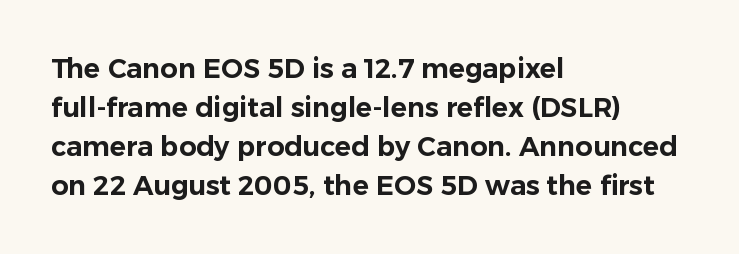
Evenly set lines give the paragraph a standard silhouette. What stands out about the letter spacing? Nothing — it is the standard amount. Glance below the letters and you will spot only blank space. The compositor pushed each line to the left boundary. The axis of the letterforms is exactly vertical.
